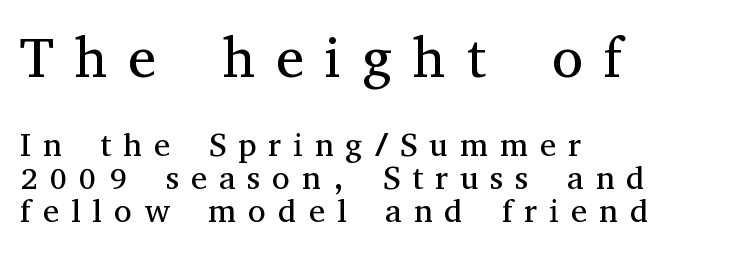
Q: Is the text bold? A: No.
Q: Is the text italic (slanted)? A: No, it is upright.
Q: Is the typeface a serif or a sans-serif typeface? A: Serif.
Q: Is the text underlined? A: No.
Q: How is the paragraph aligned? A: Left-aligned.
Q: Is the spacing between letters normal or unusually wide? A: Unusually wide.
Q: Is the spacing between lines tight, normal or loose? A: Tight.
Q: Which block of text is set in a larger size, the first (top) or the second (bottom)? A: The first (top) one.
Q: Width (condensed, normal, or wide)? A: Normal.
Q: Stroke contrast? A: Medium.
Q: x-height? A: Medium.
Q: Monospaced? A: No.
